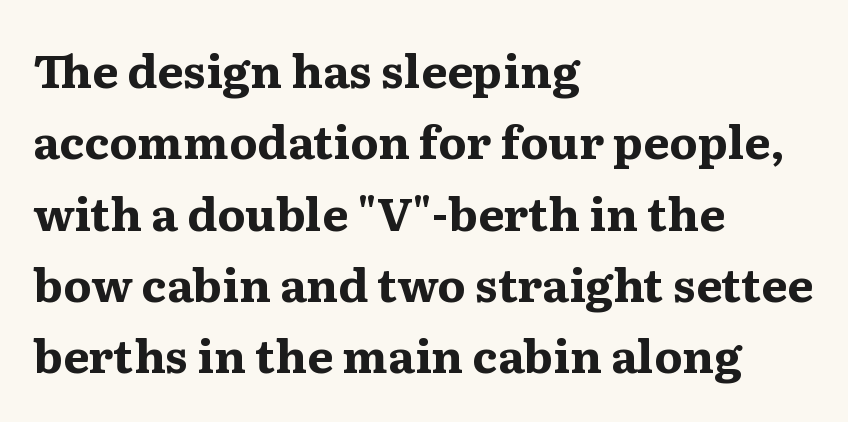
The image shows 46 px bold, wide serif type, upright; set left-aligned, normal line spacing (1.55x), normal letter spacing, not underlined; medium stroke contrast and a medium x-height.
